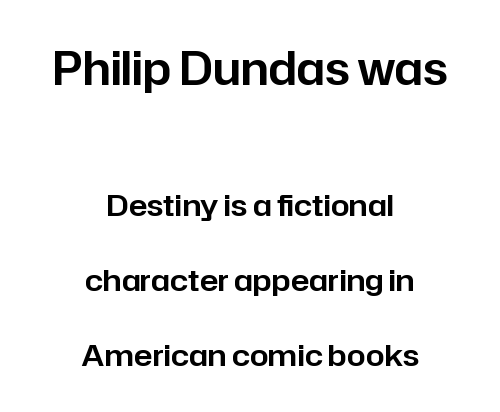
The image shows 45 px sans-serif type, upright; set centered, loose line spacing (2.5x), normal letter spacing, not underlined; the first (top) block is 1.5x larger; low stroke contrast and a medium x-height.
